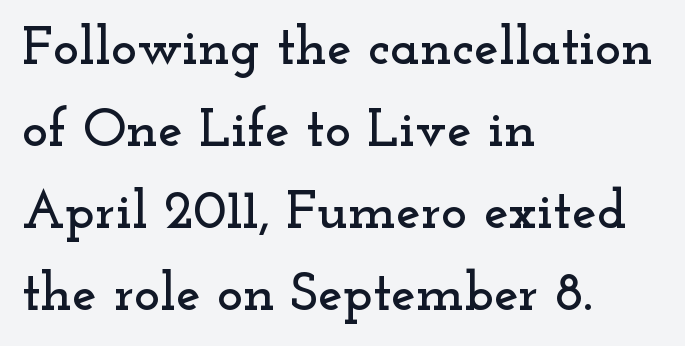
{"serif": "yes", "italic": "no", "width": "wide", "stroke_contrast": "low", "x_height": "small", "monospaced": "no", "underline": "no", "align": "left", "line_spacing": "normal", "line_spacing_ratio": 1.49, "letter_spacing": "normal", "letter_spacing_em": 0.0, "glyph_px": 55}
